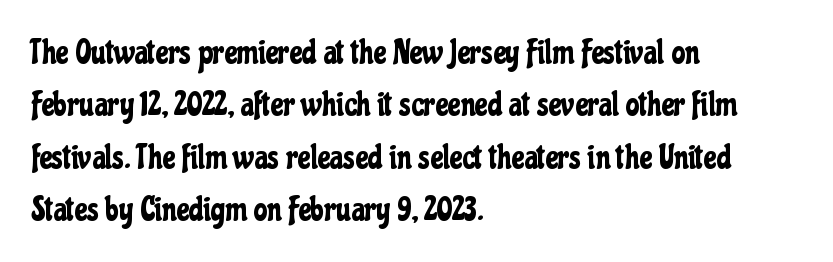
Caption: standard tracking, unaltered. Has an underline been added? It has not. Typeset ragged right — the left edge is the straight one. The font's upright variant was chosen for this text. Type style note: lacks serifs. Horizontal bands of white between lines are of average thickness.
